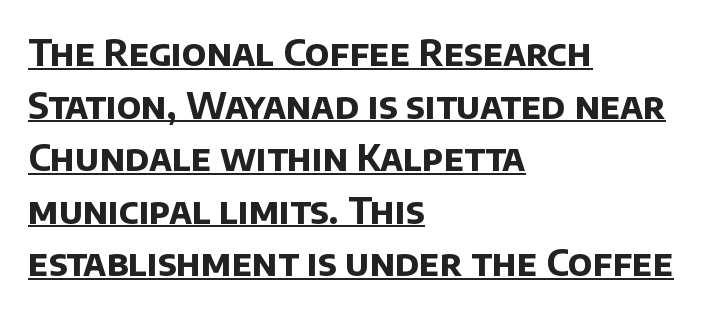
Q: Is the text bold? A: Yes.
Q: Is the typeface a serif or a sans-serif typeface? A: Sans-serif.
Q: Is the text underlined? A: Yes.
Q: How is the paragraph aligned? A: Left-aligned.
Q: Is the spacing between letters normal or unusually wide? A: Normal.
Q: Is the spacing between lines tight, normal or loose? A: Normal.
Q: Width (condensed, normal, or wide)? A: Normal.
Q: Stroke contrast? A: Low.
Q: x-height? A: Large.
Q: Monospaced? A: No.
